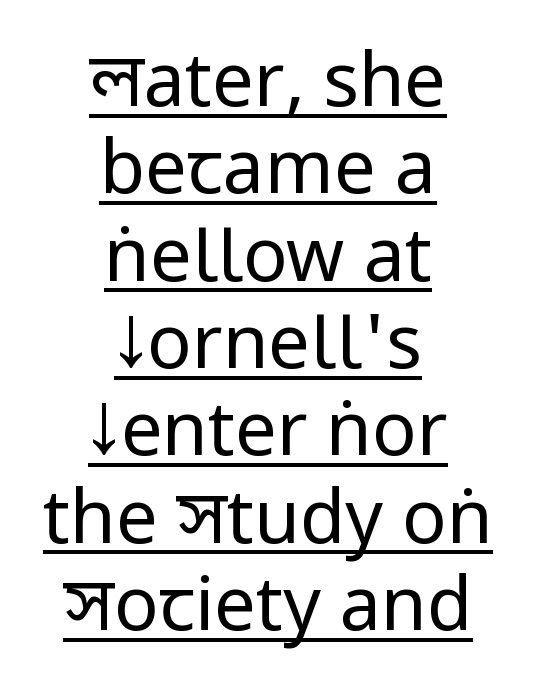
The image shows 74 px regular-weight, condensed sans-serif type, upright; set centered, line spacing 1.18x, normal letter spacing, underlined; low stroke contrast.
